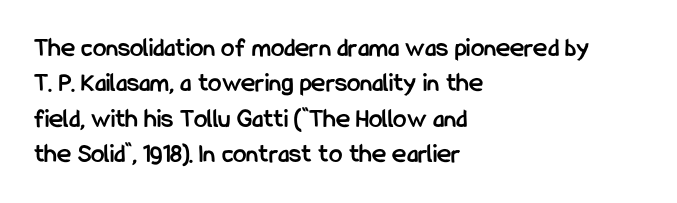
A clean baseline with only descenders dipping below it. These lines stack with their left ends in a neat column. Regular leading. Pretty heavy lettering here — definitely bold. Does extra space separate the letters? No, they use regular spacing.
